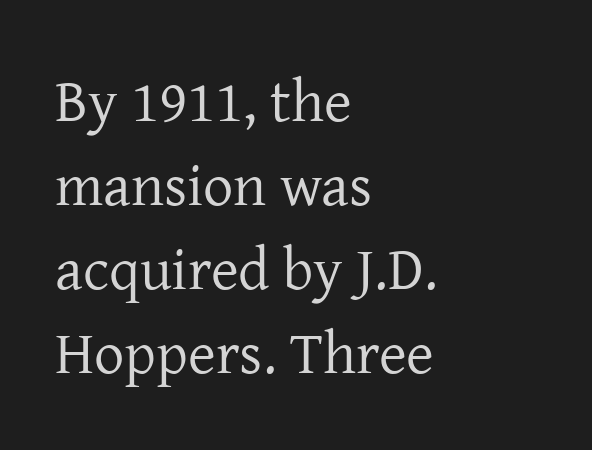
It's the straight-up-and-down kind of type. Vertically, the passage feels balanced, rows spaced as you'd expect. The paragraph has a hard left edge and a soft right edge. The weight tops out at a normal text grade.
